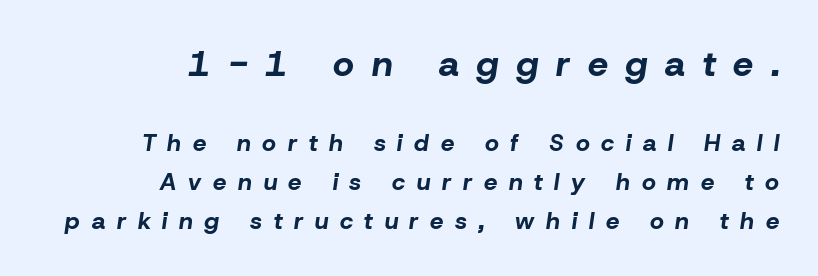
The image shows 36 px bold type, italic (leaning right); set right-aligned, normal line spacing (1.62x), unusually wide letter spacing (+0.49 em), not underlined; the first (top) block is 1.5x larger; low stroke contrast and a medium x-height.
